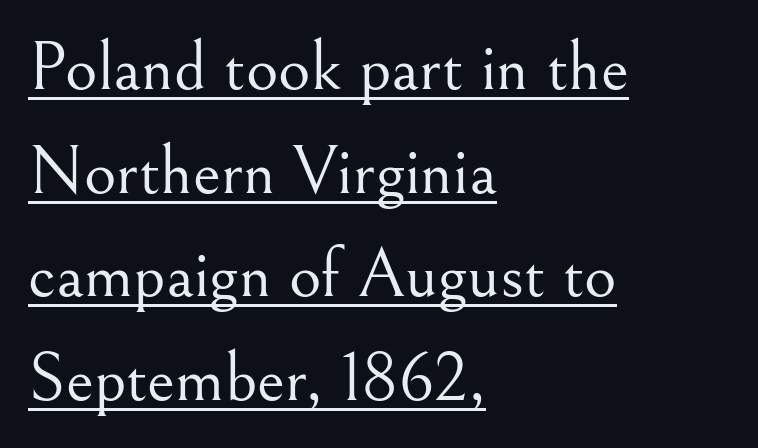
{"serif": "yes", "italic": "no", "bold": "no", "weight": "light", "width": "normal", "stroke_contrast": "medium", "x_height": "small", "monospaced": "no", "underline": "yes", "align": "left", "line_spacing": "normal", "line_spacing_ratio": 1.48, "letter_spacing": "normal", "letter_spacing_em": 0.0, "glyph_px": 70}
